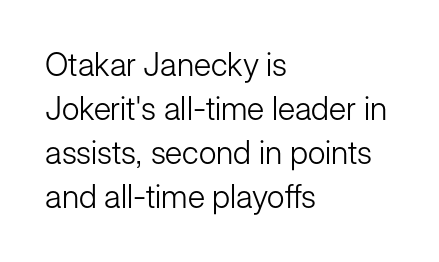
Each letter keeps its own natural width here, so spacing adapts to shape. Compared with typical paragraphs, the rows here are spaced about the same. The string is rendered with underlining switched off. Weight: regular or lighter. Default kerning and tracking; the words read as compact shapes.
